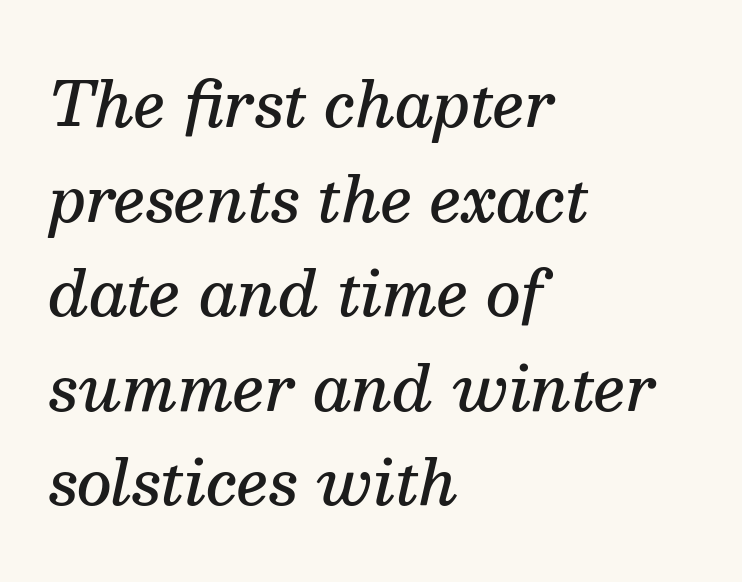
Q: Is the text bold? A: Semi-bold.
Q: Is the text italic (slanted)? A: Yes, it leans right by about 13 degrees.
Q: Is the typeface a serif or a sans-serif typeface? A: Serif.
Q: Is the text underlined? A: No.
Q: How is the paragraph aligned? A: Left-aligned.
Q: Is the spacing between letters normal or unusually wide? A: Normal.
Q: Is the spacing between lines tight, normal or loose? A: Normal.
Q: Width (condensed, normal, or wide)? A: Normal.
Q: Stroke contrast? A: Medium.
Q: x-height? A: Medium.
Q: Monospaced? A: No.
